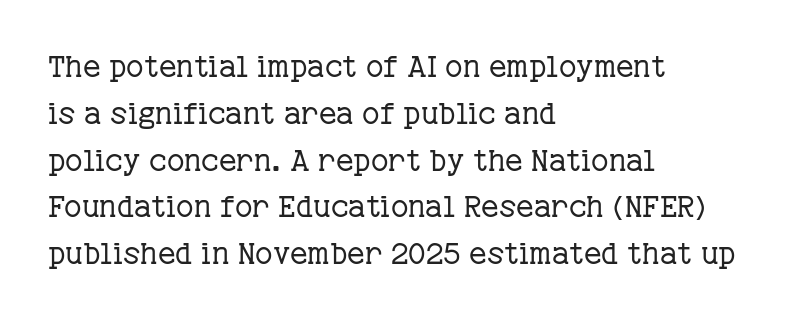
{"serif": "yes", "italic": "no", "bold": "no", "weight": "regular", "width": "normal", "stroke_contrast": "low", "x_height": "medium", "monospaced": "no", "underline": "no", "align": "left", "line_spacing": "normal", "line_spacing_ratio": 1.56, "letter_spacing": "normal", "letter_spacing_em": 0.0, "glyph_px": 30}
